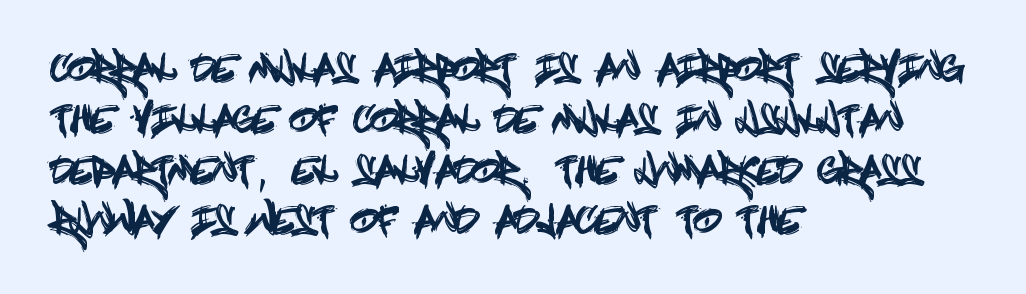
{"serif": "no", "width": "condensed", "x_height": "large", "underline": "no", "align": "left", "line_spacing": "normal", "line_spacing_ratio": 1.41, "letter_spacing": "normal", "letter_spacing_em": 0.0, "glyph_px": 36}
